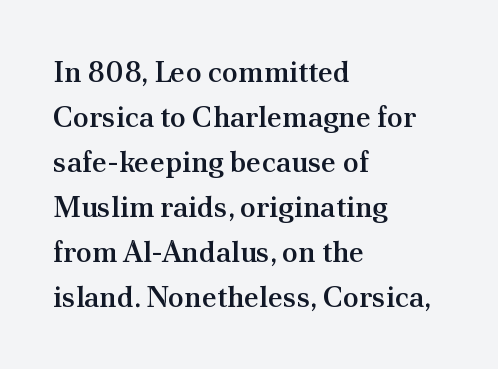
The image shows 29 px semibold serif type, upright; set left-aligned, normal line spacing (1.55x), normal letter spacing, not underlined; medium stroke contrast and a small x-height.
